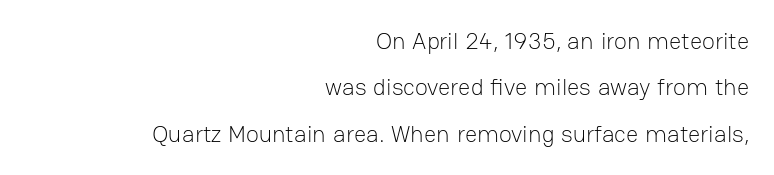
The image shows 24 px text type, upright; set right-aligned, loose line spacing (1.93x), normal letter spacing, not underlined.
